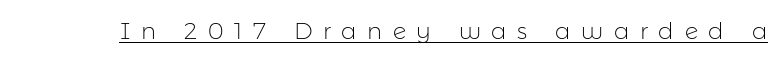
These characters rest on top of a visible drawn line. Characters follow at a spacing far wider than the type designer built in. Is the stroke heavy? The answer is a plain regular-or-lighter. The typography opts for an upright posture over an oblique one.
